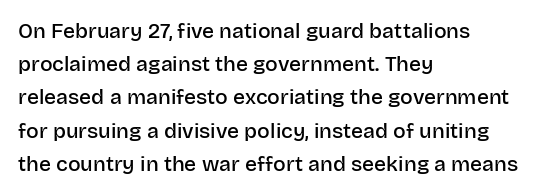
A typesetter would call this zero additional tracking. The foot of each line stays bare and open. Whoever set this chose a conventional vertical rhythm. Short and long lines alike share a common starting point at left. Stems and bowls a touch heavier than normal — semibold. The lettering stays uniformly vertical, giving the passage a roman look.
